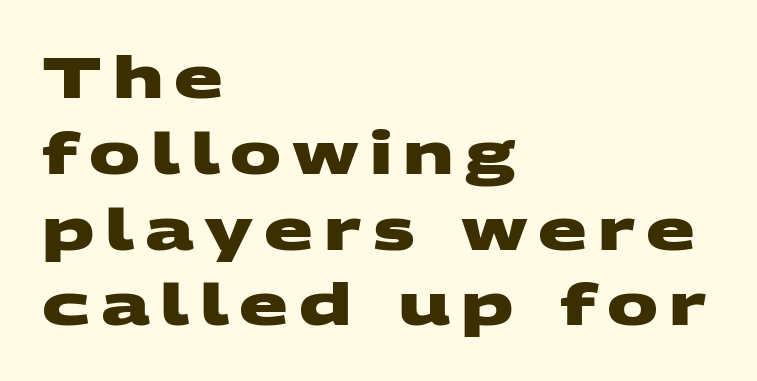
The face used here is a sans, in the tradition of grotesques and geometrics. Reading down the column, the eye jumps a familiar distance to each next line. Decoration check: the copy has no underline. You could not count columns in this text — the font is proportionally spaced.
